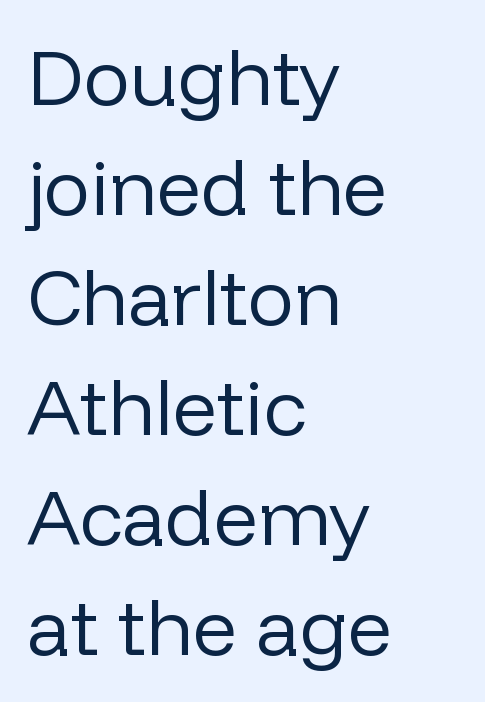
Q: Is the text bold? A: No.
Q: Is the text italic (slanted)? A: No, it is upright.
Q: Is the typeface a serif or a sans-serif typeface? A: Sans-serif.
Q: Is the text underlined? A: No.
Q: How is the paragraph aligned? A: Left-aligned.
Q: Is the spacing between letters normal or unusually wide? A: Normal.
Q: Is the spacing between lines tight, normal or loose? A: Normal.
Q: Width (condensed, normal, or wide)? A: Normal.
Q: Stroke contrast? A: Low.
Q: x-height? A: Medium.
Q: Monospaced? A: No.
